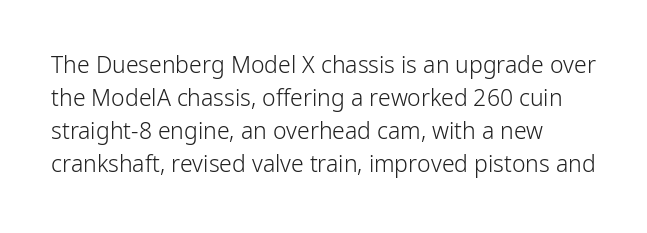
The image shows 23 px text type, upright; set normal line spacing (1.44x), normal letter spacing, not underlined.
